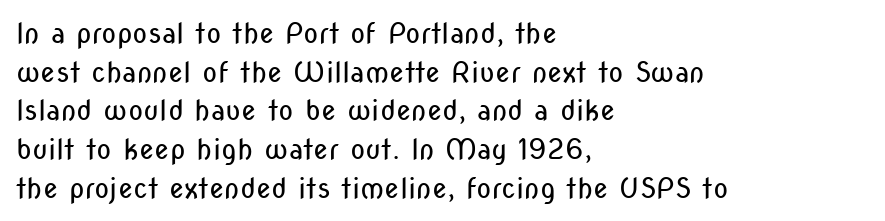
The ragged edge is on the right, which tells us the setting is flush left. Weight: regular or lighter. Is there any slant? The stems are plumb. Honestly, the row spacing looks completely unremarkable. Is the letter spacing exaggerated? No — it looks like the ordinary default.
